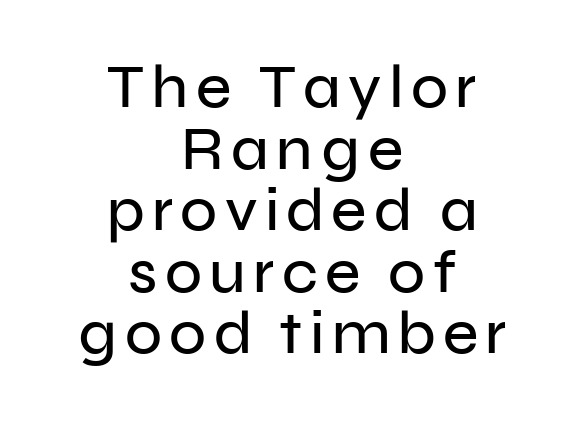
Q: Is the text italic (slanted)? A: No, it is upright.
Q: Is the typeface a serif or a sans-serif typeface? A: Sans-serif.
Q: Is the text underlined? A: No.
Q: How is the paragraph aligned? A: Centered.
Q: Is the spacing between lines tight, normal or loose? A: Tight.
Q: Width (condensed, normal, or wide)? A: Normal.
Q: Stroke contrast? A: Low.
Q: x-height? A: Medium.
Q: Monospaced? A: No.
